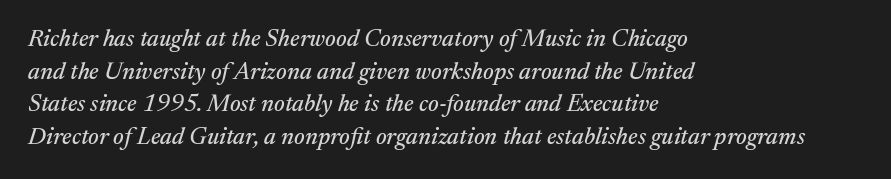
Q: Is the text italic (slanted)? A: Yes, it leans right by about 17 degrees.
Q: Is the text underlined? A: No.
Q: How is the paragraph aligned? A: Left-aligned.
Q: Is the spacing between letters normal or unusually wide? A: Normal.
Q: Is the spacing between lines tight, normal or loose? A: Normal.
